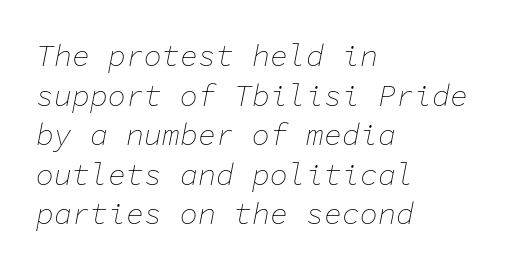
The image shows 30 px thin type, italic (leaning right), monospaced; set left-aligned, normal line spacing (1.32x), normal letter spacing, not underlined; low stroke contrast and a medium x-height.
